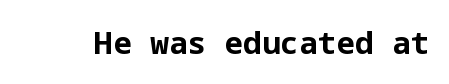
Q: Is the text bold? A: Yes.
Q: Is the text italic (slanted)? A: No, it is upright.
Q: Is the typeface a serif or a sans-serif typeface? A: Sans-serif.
Q: Is the text underlined? A: No.
Q: Is the spacing between letters normal or unusually wide? A: Normal.
Q: Width (condensed, normal, or wide)? A: Normal.
Q: Stroke contrast? A: Low.
Q: x-height? A: Medium.
